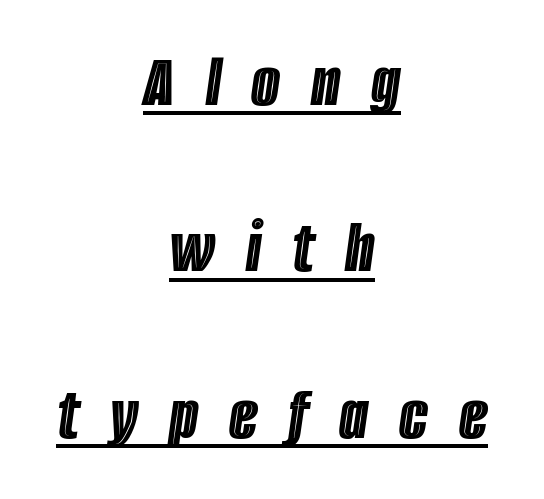
{"italic": "yes", "lean": "right", "slant_degrees": 8, "width": "condensed", "x_height": "large", "monospaced": "no", "underline": "yes", "align": "center", "line_spacing": "loose", "line_spacing_ratio": 2.22, "letter_spacing": "wide", "letter_spacing_em": 0.41, "glyph_px": 75}
